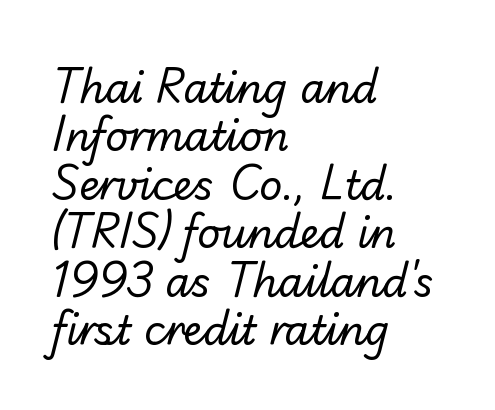
The rendering anchors every line to the left-hand side. These lines are rendered in a variable-pitch font. This sample uses plain, unmodified letter spacing. Think standard paragraph weight, or any step lighter than that.
